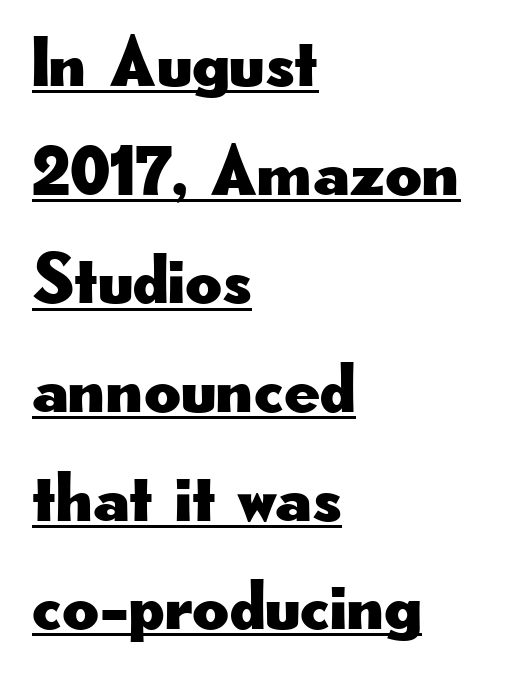
Typeset ragged right — the left edge is the straight one. A typesetter would mark this as roman, not italic. Observe the absence of serifs on each vertical stroke in this sample. This block has exactly the height ordinary leading produces. Compared with typical body copy, the letter spacing here is the same. Note the varied advance widths — an 'i' is clearly narrower than an 'm'.
